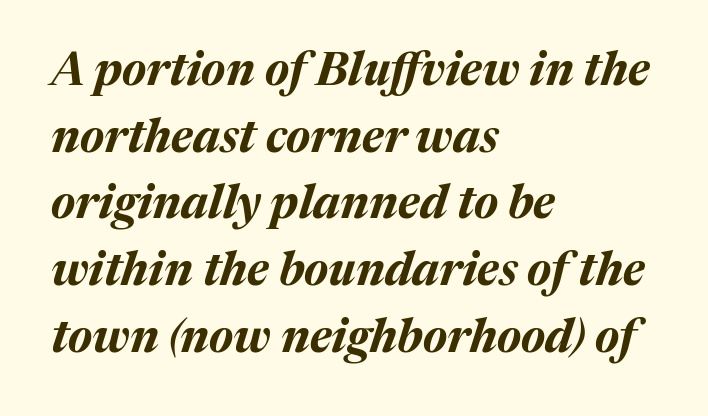
{"italic": "yes", "lean": "right", "slant_degrees": 17, "bold": "yes", "weight": "bold", "width": "normal", "stroke_contrast": "medium", "x_height": "medium", "monospaced": "no", "underline": "no", "align": "left", "line_spacing": "normal", "line_spacing_ratio": 1.45, "letter_spacing": "normal", "letter_spacing_em": 0.0, "glyph_px": 46}
